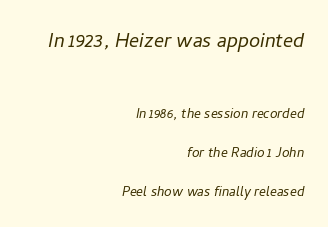
The image shows 25 px text type, italic (leaning right); set right-aligned, loose line spacing (2.31x), normal letter spacing, not underlined; the first (top) block is 1.47x larger.
